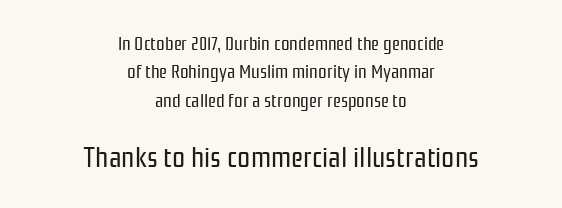
Short note: letters normally spaced. Each letter keeps its own natural width here, so spacing adapts to shape. These two chunks differ in scale, with the bottom chunk taking the larger measure. Clear beneath every line of the passage.
